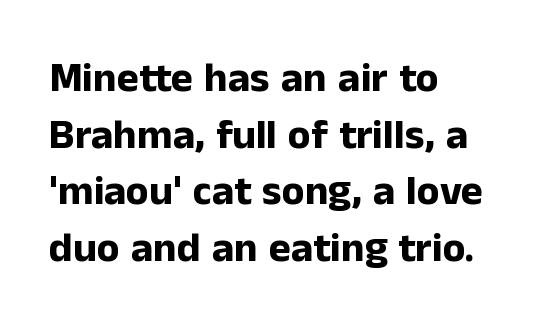
The image shows 42 px bold sans-serif type, upright; set left-aligned, normal line spacing (1.35x), normal letter spacing, not underlined; low stroke contrast and a medium x-height.
